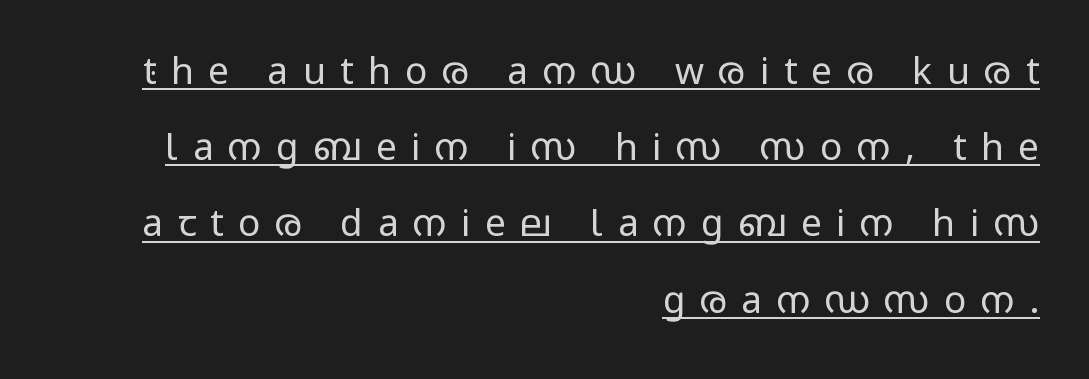
The image shows 37 px regular-weight, wide sans-serif type, upright; set right-aligned, loose line spacing (2.06x), unusually wide letter spacing (+0.39 em), underlined; low stroke contrast and a medium x-height.
